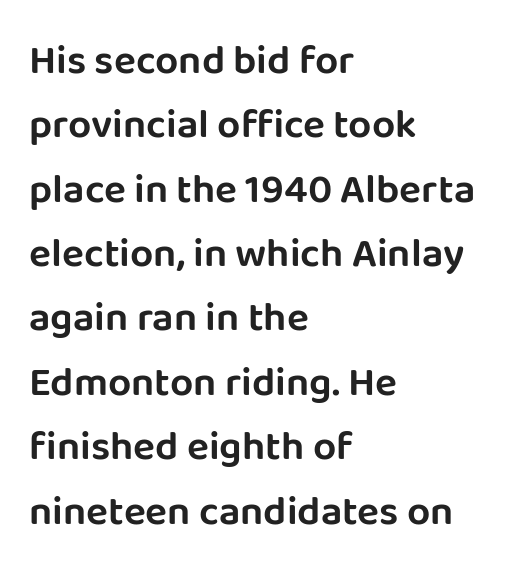
If you drew a ruler down the left edge, every line would touch it. Do the letters lean? They stand straight. Interline gaps are of average width in this sample. No extra tracking has been applied to these lines. The font family rendered here belongs to the sans-serif group.
